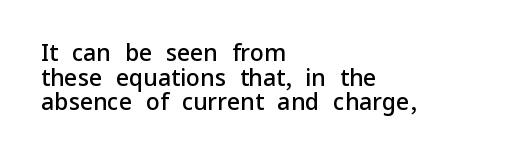
Underline: absent. The rendering uses a small line-height, squeezing the rows. Ordinary non-slanted type is in use. The rag falls on the right side of this text block.
